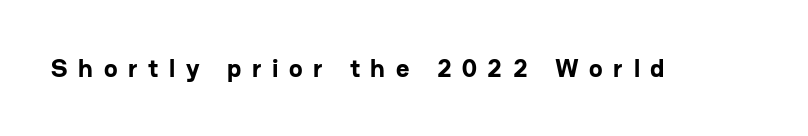
{"italic": "no", "bold": "yes", "underline": "no", "letter_spacing": "wide", "letter_spacing_em": 0.41, "glyph_px": 26}
